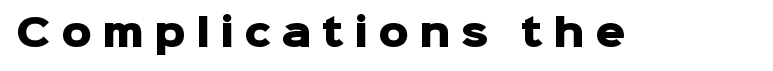
The image shows 38 px heavy sans-serif type, upright; set unusually wide letter spacing (+0.27 em), not underlined; low stroke contrast and a medium x-height.
